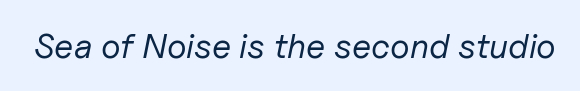
{"italic": "yes", "lean": "right", "slant_degrees": 11, "bold": "no", "weight": "regular", "width": "normal", "stroke_contrast": "low", "x_height": "medium", "monospaced": "no", "underline": "no", "letter_spacing": "normal", "letter_spacing_em": 0.0, "glyph_px": 35}
